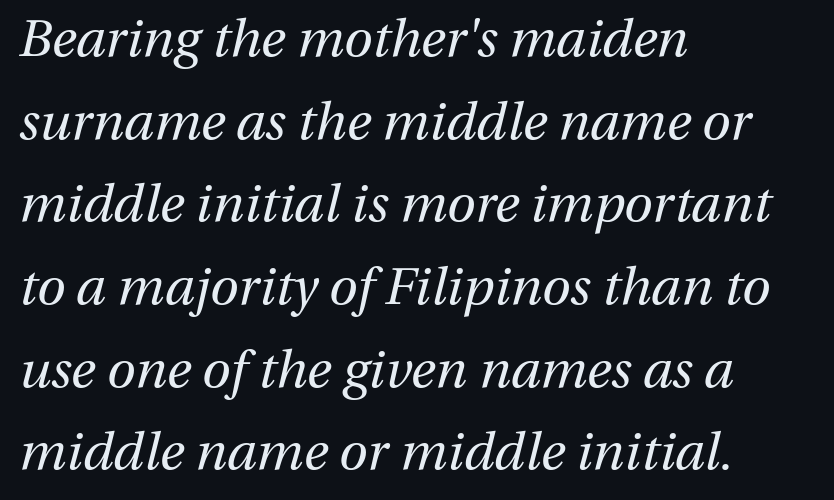
The letterforms sit at book weight or below. Underline: absent. Line beginnings align vertically; line endings do not. Quick note: italic. Think of a printed novel: that variable character pitch is what you see here. In terms of letterspacing, this is plain default setting.
